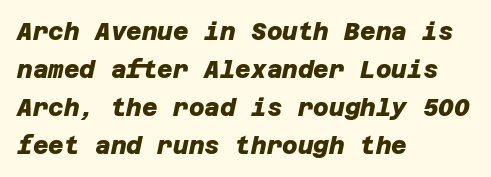
Honestly, there is no underline to notice here at all. Thick stems and heavy bowls — unmistakably bold. Line starts are locked; line ends wander. Leading: standard. There is no visible air inserted between adjacent glyphs.
